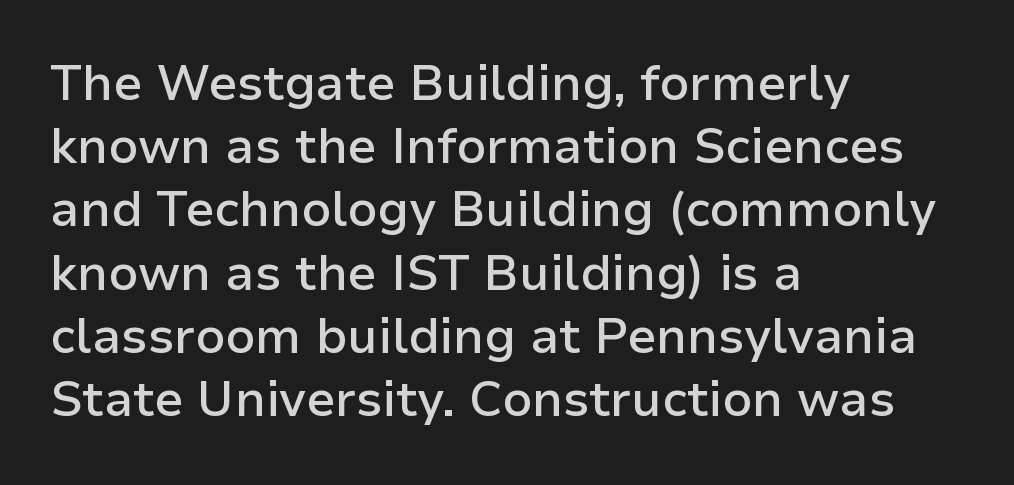
Q: Is the text bold? A: Semi-bold.
Q: Is the text italic (slanted)? A: No, it is upright.
Q: Is the typeface a serif or a sans-serif typeface? A: Sans-serif.
Q: Is the text underlined? A: No.
Q: How is the paragraph aligned? A: Left-aligned.
Q: Is the spacing between letters normal or unusually wide? A: Normal.
Q: Is the spacing between lines tight, normal or loose? A: Normal.
Q: Width (condensed, normal, or wide)? A: Normal.
Q: Stroke contrast? A: Low.
Q: x-height? A: Medium.
Q: Monospaced? A: No.
